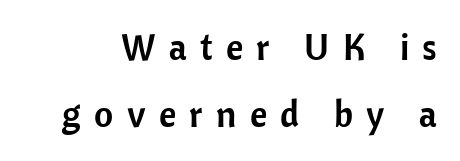
{"serif": "no", "italic": "no", "width": "normal", "stroke_contrast": "low", "x_height": "medium", "monospaced": "no", "underline": "no", "line_spacing_ratio": 1.82, "letter_spacing": "wide", "letter_spacing_em": 0.36, "glyph_px": 37}
